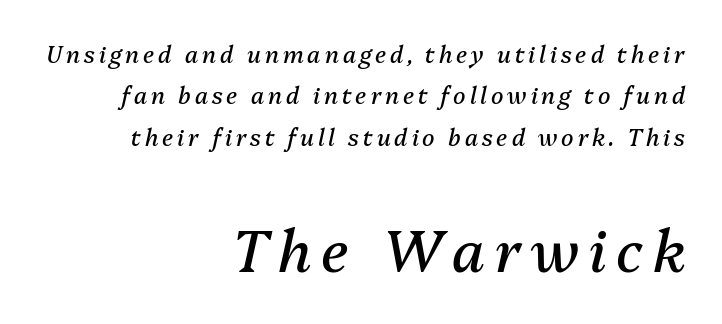
Q: Is the text bold? A: No.
Q: Is the text italic (slanted)? A: Yes, it leans right by about 13 degrees.
Q: Is the text underlined? A: No.
Q: How is the paragraph aligned? A: Right-aligned.
Q: Which block of text is set in a larger size, the first (top) or the second (bottom)? A: The second (bottom) one.
Q: Width (condensed, normal, or wide)? A: Normal.
Q: Stroke contrast? A: Medium.
Q: x-height? A: Medium.
Q: Monospaced? A: No.
